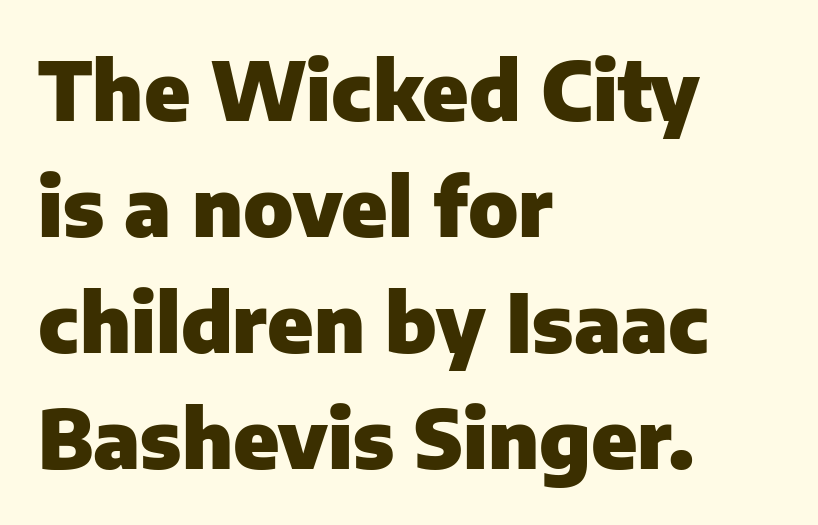
Q: Is the text bold? A: Yes.
Q: Is the text italic (slanted)? A: No, it is upright.
Q: Is the typeface a serif or a sans-serif typeface? A: Sans-serif.
Q: Is the text underlined? A: No.
Q: How is the paragraph aligned? A: Left-aligned.
Q: Is the spacing between letters normal or unusually wide? A: Normal.
Q: Is the spacing between lines tight, normal or loose? A: Normal.
Q: Width (condensed, normal, or wide)? A: Normal.
Q: Stroke contrast? A: Low.
Q: x-height? A: Medium.
Q: Monospaced? A: No.
